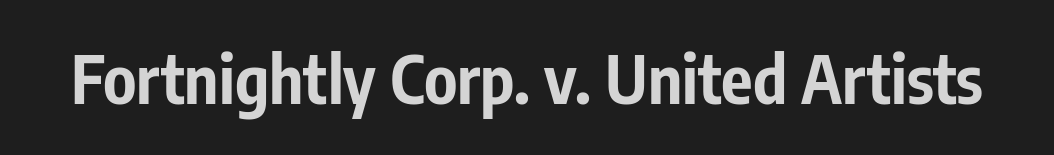
The glyphs are unaccompanied by any horizontal stroke below them. Standard letterfit; no display-style spreading of the glyphs. Plenty of ink on the page — the face is bold. These lines are rendered in a variable-pitch font.
